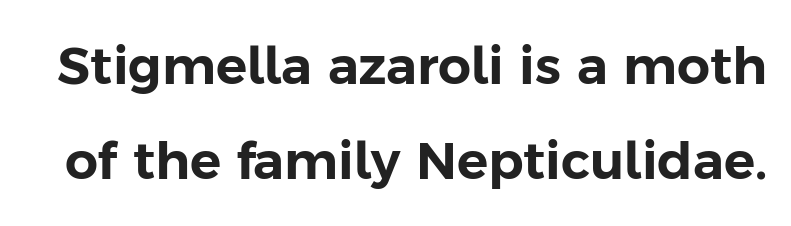
{"serif": "no", "italic": "no", "width": "normal", "stroke_contrast": "low", "x_height": "medium", "monospaced": "no", "underline": "no", "line_spacing_ratio": 1.82, "letter_spacing": "normal", "letter_spacing_em": 0.0, "glyph_px": 52}
